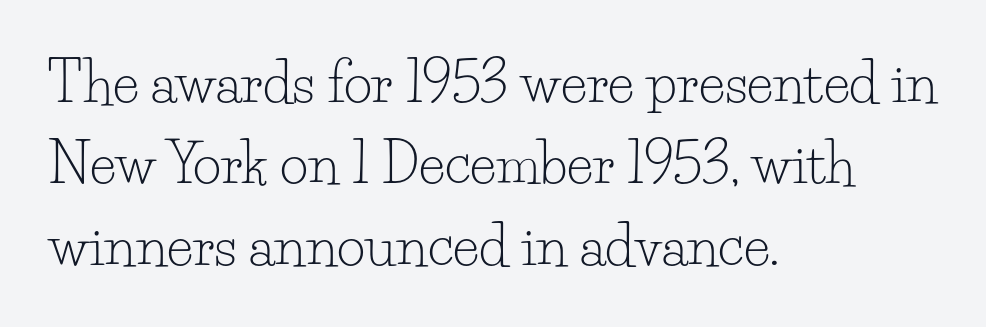
{"serif": "yes", "italic": "no", "bold": "no", "weight": "light", "width": "normal", "stroke_contrast": "low", "x_height": "small", "monospaced": "no", "underline": "no", "align": "left", "line_spacing": "normal", "line_spacing_ratio": 1.48, "letter_spacing": "normal", "letter_spacing_em": 0.0, "glyph_px": 55}
